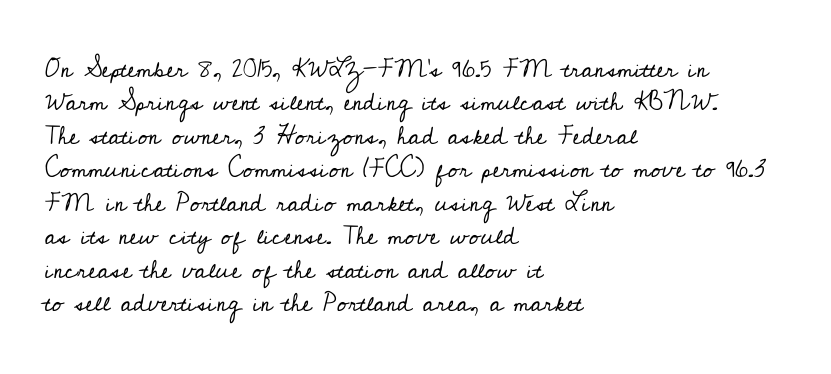
Q: Is the text bold? A: No.
Q: Is the text italic (slanted)? A: Yes.
Q: Is the text underlined? A: No.
Q: How is the paragraph aligned? A: Left-aligned.
Q: Is the spacing between letters normal or unusually wide? A: Normal.
Q: Is the spacing between lines tight, normal or loose? A: Normal.
